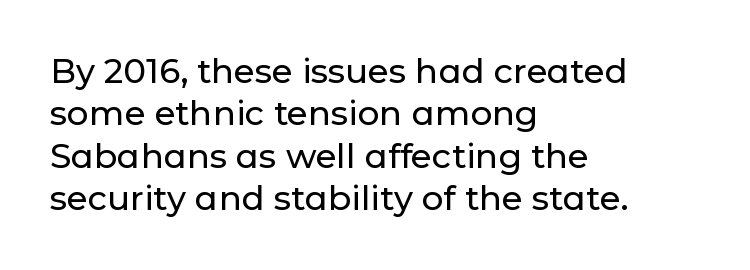
The image shows 34 px sans-serif type, upright; set left-aligned, normal line spacing (1.25x), normal letter spacing, not underlined; low stroke contrast and a medium x-height.
